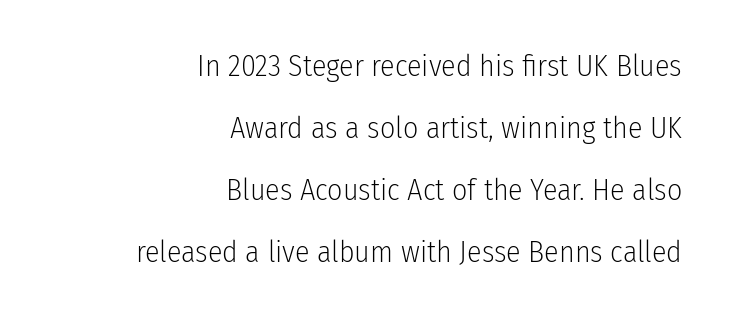
The image shows 30 px light, condensed sans-serif type, upright; set right-aligned, loose line spacing (2.07x), normal letter spacing, not underlined; low stroke contrast and a medium x-height.
